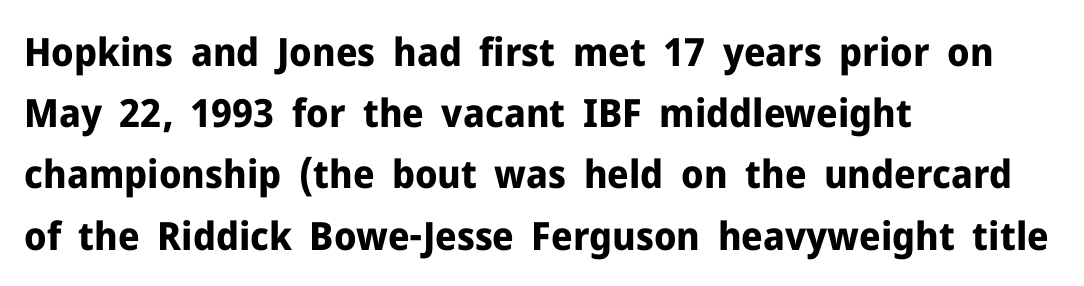
Does the copy run flush right? No — it runs flush left. The letters advance in unequal steps, a hallmark of proportional type. Words appear dense and cohesive because spacing is normal. The string is rendered with underlining switched off. The block of text has a typical density, with ordinary space between rows.
